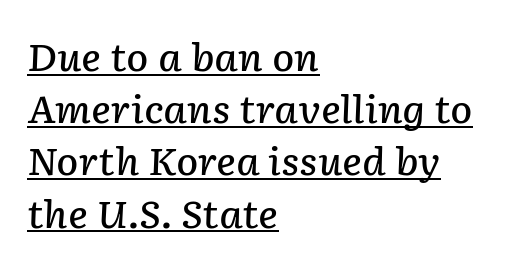
{"italic": "yes", "lean": "right", "slant_degrees": 2, "bold": "semi", "weight": "semibold", "width": "normal", "stroke_contrast": "low", "x_height": "medium", "monospaced": "no", "underline": "yes", "align": "left", "line_spacing": "normal", "line_spacing_ratio": 1.41, "letter_spacing": "normal", "letter_spacing_em": 0.0, "glyph_px": 37}
